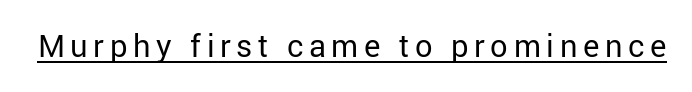
The passage shown is typeset with a sans-serif family. Glance below the letters and you will spot a drawn line. Character widths vary here, with narrow letters taking less room than wide ones. Posture: straight, roman, zero tilt. Weight class: somewhere from thin through regular.
